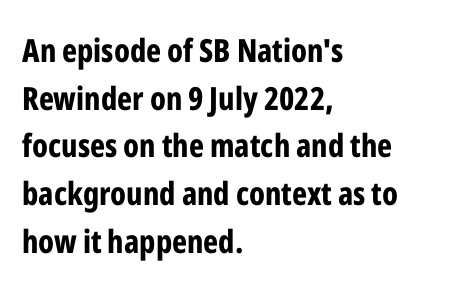
Observe the ordinary spacing: letters are neighbours, not strangers. The space between consecutive lines is moderate. The string is rendered with underlining switched off. Think of a printed novel: that variable character pitch is what you see here.
